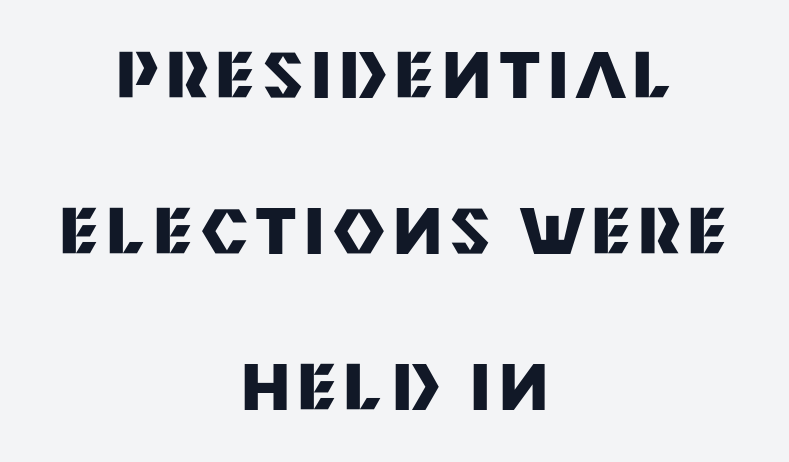
The image shows 63 px heavy sans-serif type, upright; set centered, loose line spacing (2.48x), not underlined; medium stroke contrast and a large x-height.
